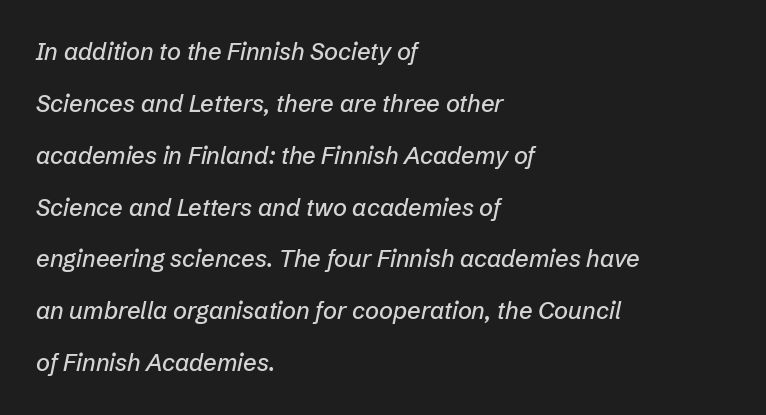
Q: Is the text italic (slanted)? A: Yes, it leans right by about 12 degrees.
Q: Is the text underlined? A: No.
Q: How is the paragraph aligned? A: Left-aligned.
Q: Is the spacing between letters normal or unusually wide? A: Normal.
Q: Is the spacing between lines tight, normal or loose? A: Loose.
